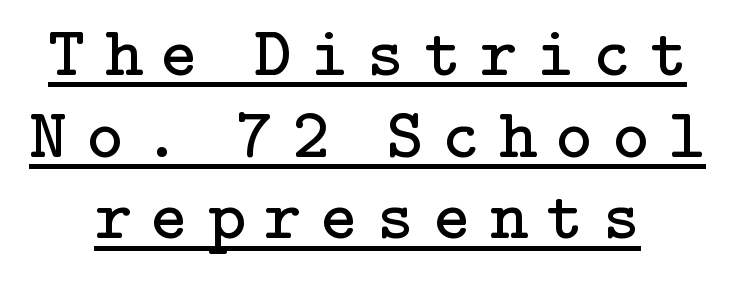
The image shows 71 px regular-weight serif type, upright; set centered, tight line spacing (1.15x), unusually wide letter spacing (+0.27 em), underlined; low stroke contrast and a medium x-height.
